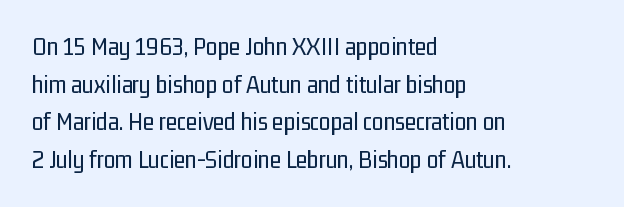
The image shows 26 px text type, upright; set left-aligned, normal line spacing (1.45x), normal letter spacing, not underlined.
